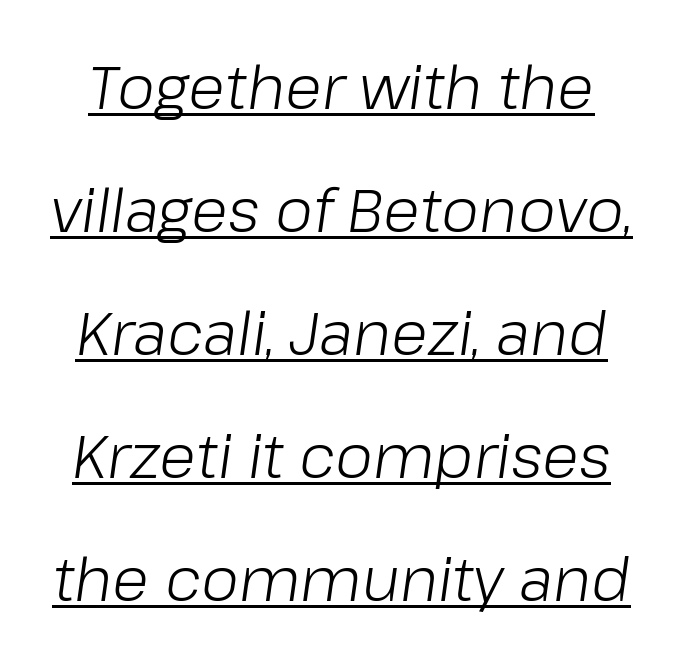
Q: Is the text bold? A: No.
Q: Is the text italic (slanted)? A: Yes, it leans right by about 8 degrees.
Q: Is the text underlined? A: Yes.
Q: Is the spacing between letters normal or unusually wide? A: Normal.
Q: Is the spacing between lines tight, normal or loose? A: Loose.
Q: Width (condensed, normal, or wide)? A: Normal.
Q: Stroke contrast? A: Low.
Q: x-height? A: Medium.
Q: Monospaced? A: No.
